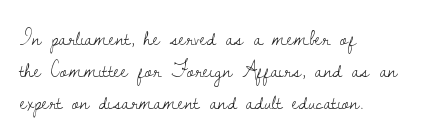
The image shows 22 px text type; set left-aligned, normal line spacing (1.45x), normal letter spacing, not underlined.
